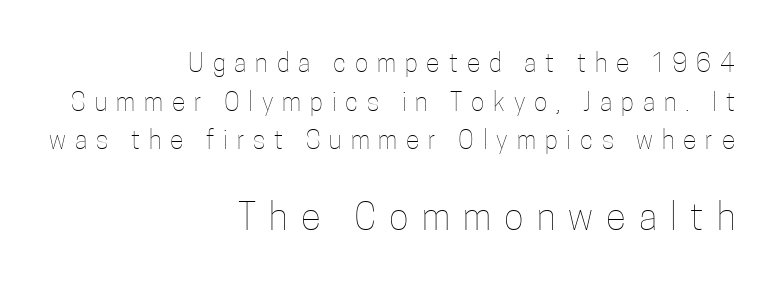
The image shows 37 px thin, condensed type, upright; set right-aligned, normal line spacing (1.55x), unusually wide letter spacing (+0.36 em), not underlined; the second (bottom) block is 1.48x larger; low stroke contrast and a medium x-height.
